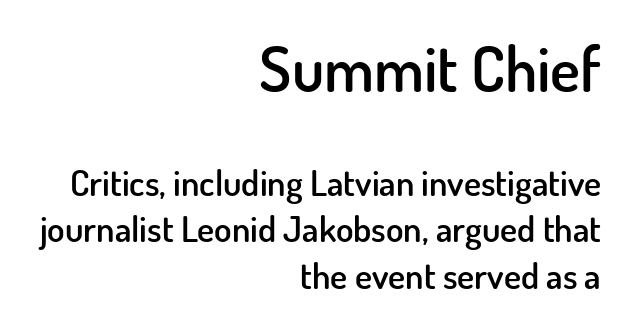
The image shows 63 px semibold sans-serif type, upright; set right-aligned, normal line spacing (1.29x), normal letter spacing, not underlined; the first (top) block is 1.75x larger; low stroke contrast and a small x-height.
